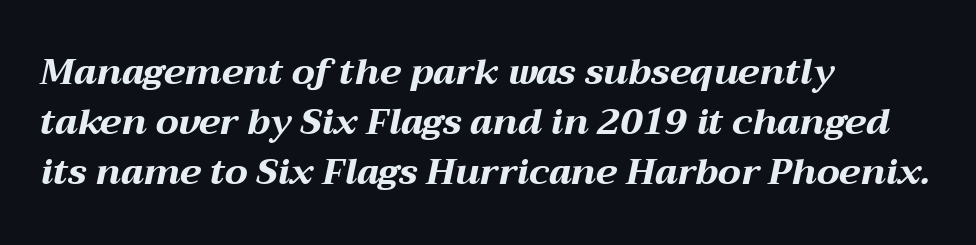
{"italic": "yes", "lean": "right", "slant_degrees": 12, "bold": "yes", "weight": "bold", "width": "wide", "stroke_contrast": "medium", "x_height": "medium", "monospaced": "no", "underline": "no", "align": "left", "line_spacing": "normal", "line_spacing_ratio": 1.39, "letter_spacing": "normal", "letter_spacing_em": 0.0, "glyph_px": 36}
